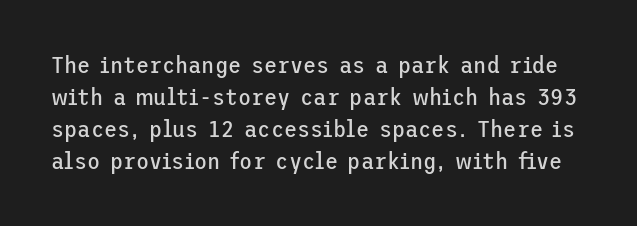
Each stroke keeps to a modest, everyday thickness or less. The lettering stays uniformly vertical, giving the passage a roman look. Vertically, the passage feels balanced, rows spaced as you'd expect. Only glyphs here, with clear space below each row. The line texture is even and compact thanks to regular tracking.
